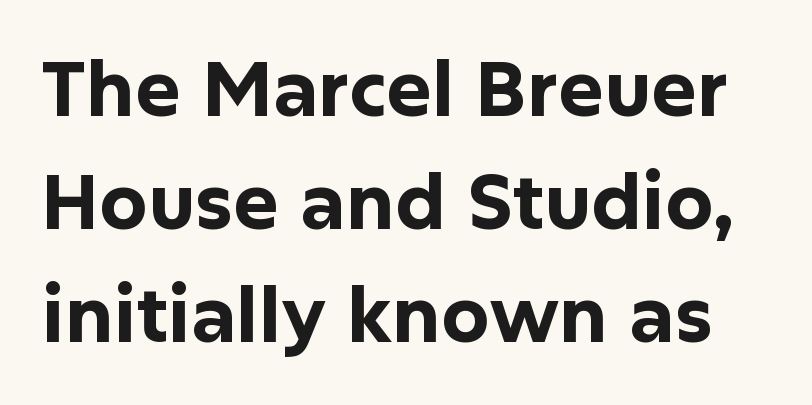
Q: Is the text bold? A: Yes.
Q: Is the text italic (slanted)? A: No, it is upright.
Q: Is the typeface a serif or a sans-serif typeface? A: Sans-serif.
Q: Is the text underlined? A: No.
Q: Is the spacing between letters normal or unusually wide? A: Normal.
Q: Is the spacing between lines tight, normal or loose? A: Normal.
Q: Width (condensed, normal, or wide)? A: Normal.
Q: Stroke contrast? A: Low.
Q: x-height? A: Medium.
Q: Monospaced? A: No.
